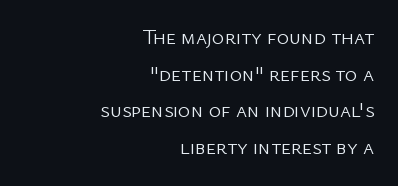
The image shows 21 px text type, upright; set right-aligned, line spacing 1.75x, normal letter spacing, not underlined.
